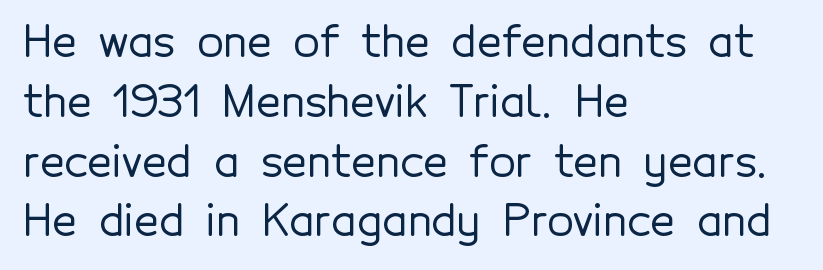
Q: Is the text italic (slanted)? A: No, it is upright.
Q: Is the typeface a serif or a sans-serif typeface? A: Sans-serif.
Q: Is the text underlined? A: No.
Q: How is the paragraph aligned? A: Left-aligned.
Q: Is the spacing between letters normal or unusually wide? A: Normal.
Q: Is the spacing between lines tight, normal or loose? A: Normal.
Q: Width (condensed, normal, or wide)? A: Normal.
Q: x-height? A: Medium.
Q: Monospaced? A: No.
